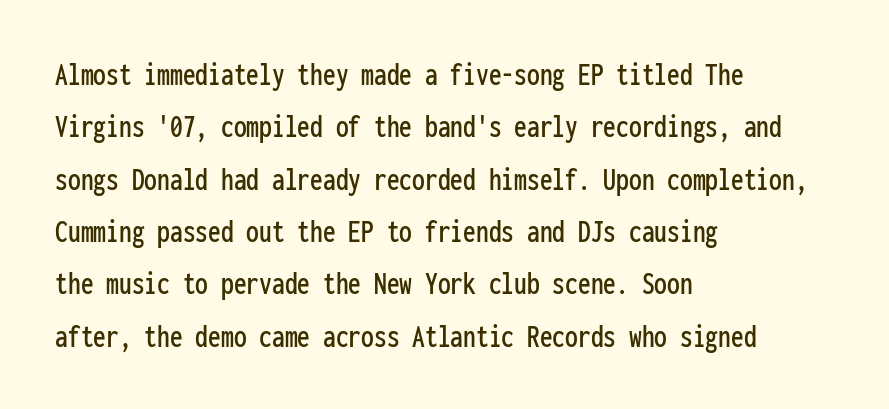
Is this a sans? Yes — the strokes have no serifs. The specimen reads as upright at a glance. Beneath every word, the page is bare. The text block is weighted toward the left margin, trailing off unevenly rightward. Regarding leading, the lines here are spaced in the standard way.
